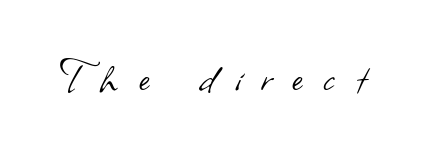
{"serif": "no", "bold": "no", "weight": "light", "width": "normal", "stroke_contrast": "low", "x_height": "small", "monospaced": "no", "underline": "no", "letter_spacing": "wide", "letter_spacing_em": 0.42, "glyph_px": 50}
